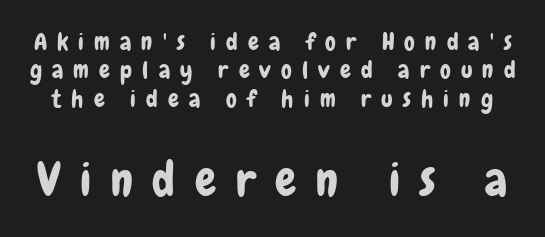
Q: Is the text italic (slanted)? A: No, it is upright.
Q: Is the typeface a serif or a sans-serif typeface? A: Sans-serif.
Q: Is the text underlined? A: No.
Q: Is the spacing between letters normal or unusually wide? A: Unusually wide.
Q: Which block of text is set in a larger size, the first (top) or the second (bottom)? A: The second (bottom) one.
Q: Width (condensed, normal, or wide)? A: Condensed.
Q: Stroke contrast? A: Low.
Q: x-height? A: Medium.
Q: Monospaced? A: No.
